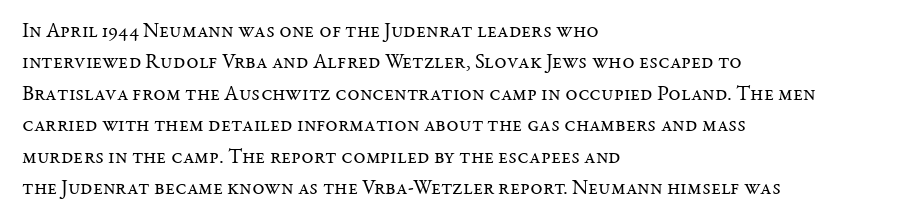
Q: Is the text bold? A: No.
Q: Is the text italic (slanted)? A: No, it is upright.
Q: Is the text underlined? A: No.
Q: How is the paragraph aligned? A: Left-aligned.
Q: Is the spacing between letters normal or unusually wide? A: Normal.
Q: Is the spacing between lines tight, normal or loose? A: Normal.
